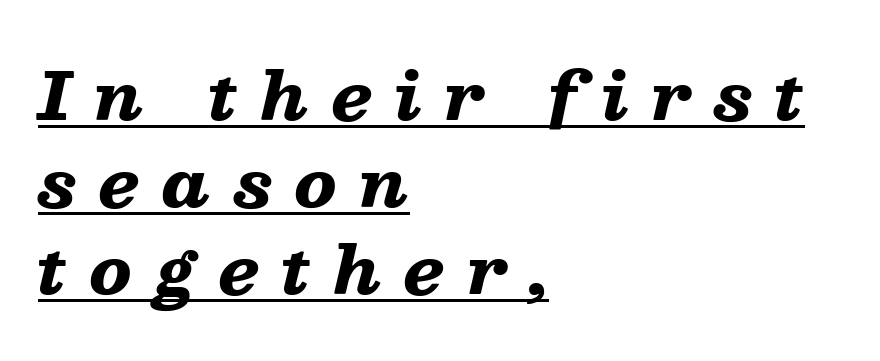
You could not count columns in this text — the font is proportionally spaced. Inter-character spacing is expanded well beyond the font's built-in metrics. Evenly set lines give the paragraph a standard silhouette. The face used here has a pronounced slope to its letters. Heft: maximum for text — a bold.
